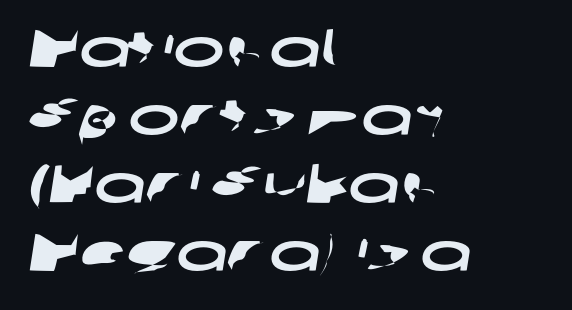
Q: Is the typeface a serif or a sans-serif typeface? A: Sans-serif.
Q: Is the text underlined? A: No.
Q: How is the paragraph aligned? A: Left-aligned.
Q: Is the spacing between letters normal or unusually wide? A: Normal.
Q: Is the spacing between lines tight, normal or loose? A: Normal.
Q: Width (condensed, normal, or wide)? A: Wide.
Q: Stroke contrast? A: Low.
Q: x-height? A: Medium.
Q: Monospaced? A: No.
